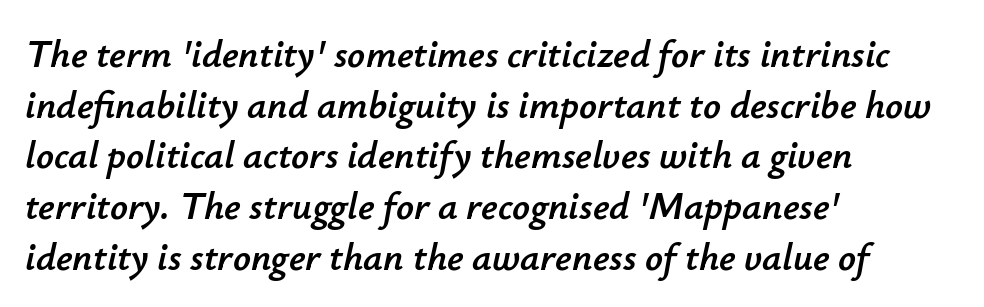
You could not count columns in this text — the font is proportionally spaced. One glance says typical: line gaps are just what's usual. Tracking value appears to be zero — textbook default spacing. Is the type slanted? Yes — the strokes lean at a clear angle. Just letters on the line, the space beneath them empty.
